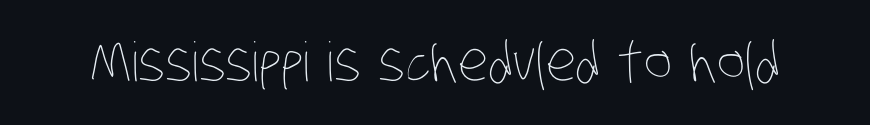
Q: Is the text bold? A: No.
Q: Is the text underlined? A: No.
Q: Is the spacing between letters normal or unusually wide? A: Normal.
Q: Width (condensed, normal, or wide)? A: Condensed.
Q: Stroke contrast? A: Low.
Q: x-height? A: Large.
Q: Monospaced? A: No.
